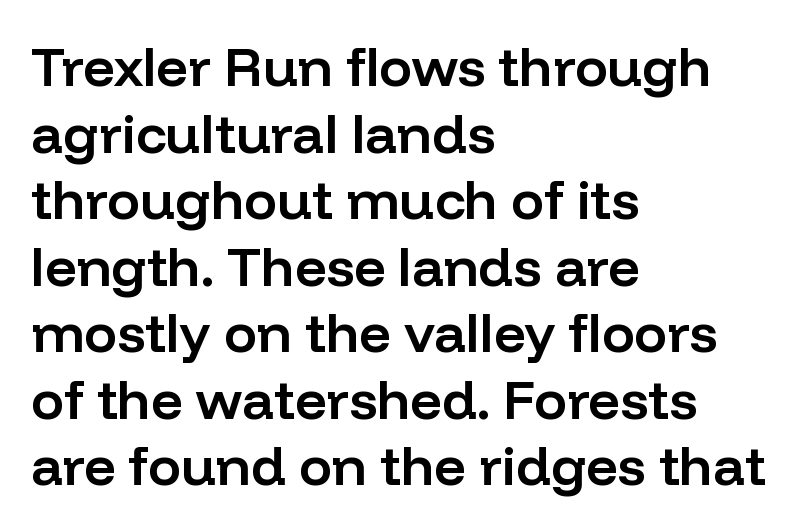
The image shows 55 px semibold sans-serif type, upright; set left-aligned, line spacing 1.21x, normal letter spacing, not underlined; low stroke contrast and a medium x-height.
